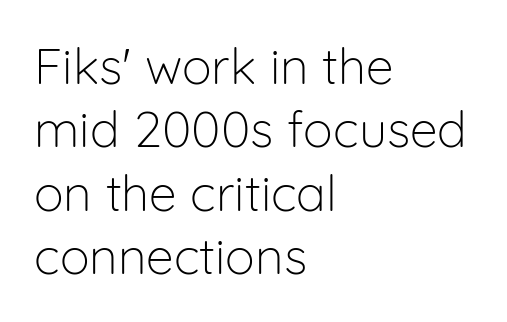
The gap between lines stays unmarked. Italic? Not at all — the glyphs are vertical. The passage is arranged the way most books set body copy — flush left. Interline gaps are of average width in this sample. Heaviness? Minimal to ordinary, like unemphasized prose. The glyphs in this specimen are sans serif.
